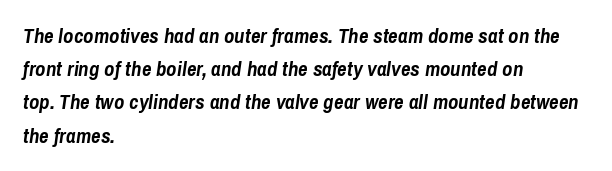
Leading: standard. Clear beneath every line of the passage. Heavy-handed strokes throughout: this text is bold. Each word holds together tightly as a unit, with standard inter-letter gaps. The specimen reads as italic at a glance.
